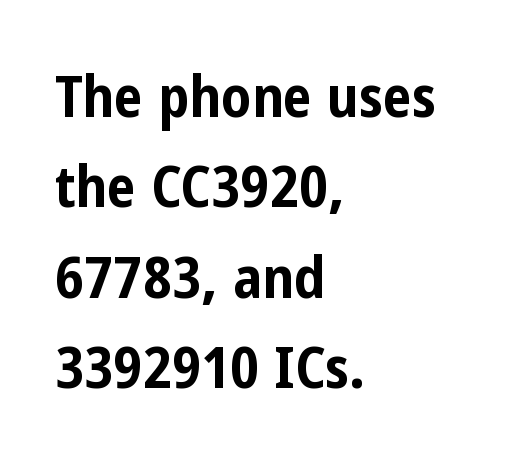
If you measured baseline to baseline, you'd find a middling distance. Notice how the stems are strictly vertical — no italics here. Each row of text sits above clean, open space. The paragraph shown leans on its left margin.
